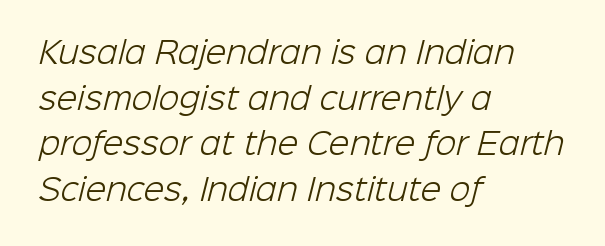
Q: Is the text bold? A: No.
Q: Is the typeface a serif or a sans-serif typeface? A: Sans-serif.
Q: Is the text underlined? A: No.
Q: How is the paragraph aligned? A: Left-aligned.
Q: Is the spacing between letters normal or unusually wide? A: Normal.
Q: Is the spacing between lines tight, normal or loose? A: Normal.
Q: Width (condensed, normal, or wide)? A: Normal.
Q: Stroke contrast? A: Low.
Q: x-height? A: Medium.
Q: Monospaced? A: No.
